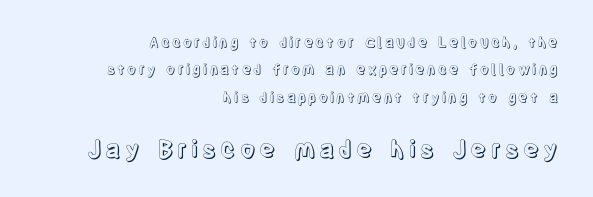
{"italic": "no", "underline": "no", "align": "right", "line_spacing": "loose", "line_spacing_ratio": 1.96, "larger_block": "second", "size_ratio": 1.71, "glyph_px": 24}
